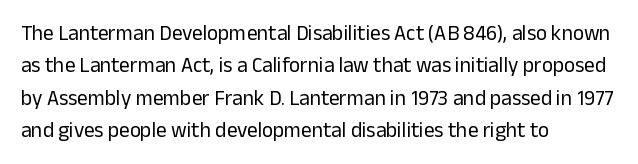
{"italic": "no", "bold": "no", "underline": "no", "align": "left", "line_spacing": "normal", "line_spacing_ratio": 1.54, "letter_spacing": "normal", "letter_spacing_em": 0.0, "glyph_px": 21}
